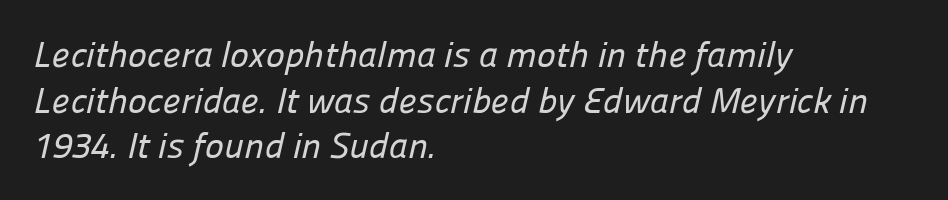
Nothing unusual about the tracking: characters are spaced as the font intends. A typesetter would call this proportional, since set widths differ per character. Check where the strokes stop: nothing finishes them off — pure sans. Quick note: underline off. One-word summary of the alignment: left. Regular leading.
